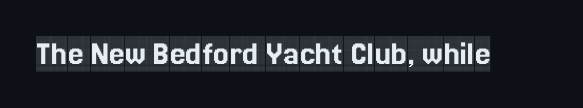
There is no visible air inserted between adjacent glyphs. Italic? Not at all — the glyphs are vertical. Spacing verdict: proportional, widths tailored to each character. Does the type have serifs? Yes, each stem ends in a small foot. Descender tails drop into unmarked territory.
